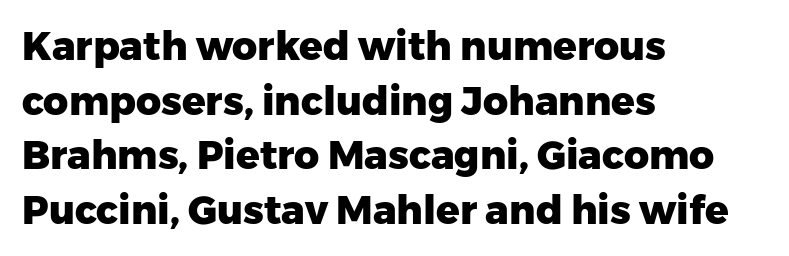
{"serif": "no", "italic": "no", "bold": "yes", "weight": "heavy", "width": "normal", "stroke_contrast": "low", "x_height": "medium", "monospaced": "no", "underline": "no", "align": "left", "line_spacing": "normal", "line_spacing_ratio": 1.4, "letter_spacing": "normal", "letter_spacing_em": 0.0, "glyph_px": 39}
